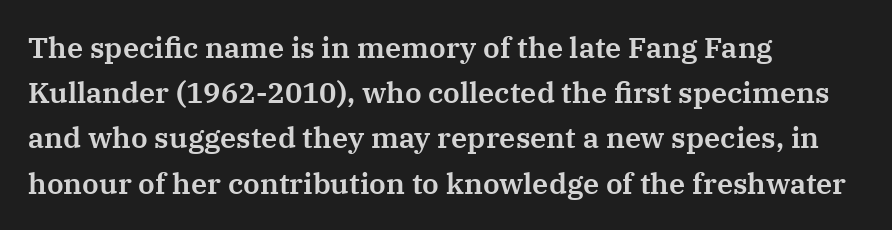
In terms of leading, this rendering sits right in the middle. Compared with typical body copy, the letter spacing here is the same. Ascenders rise straight up at ninety degrees. A bare baseline throughout the passage.
